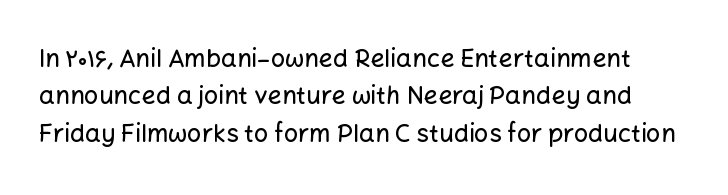
Designer's note — italics off, roman on. Any mark beneath the type? The region is blank. Horizontal bands of white between lines are of average thickness. Default kerning and tracking; the words read as compact shapes.
